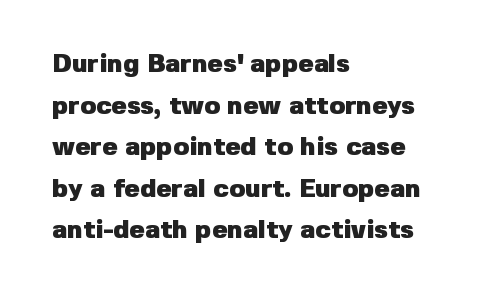
The image shows 26 px bold type, upright; set left-aligned, normal line spacing (1.6x), normal letter spacing, not underlined.
